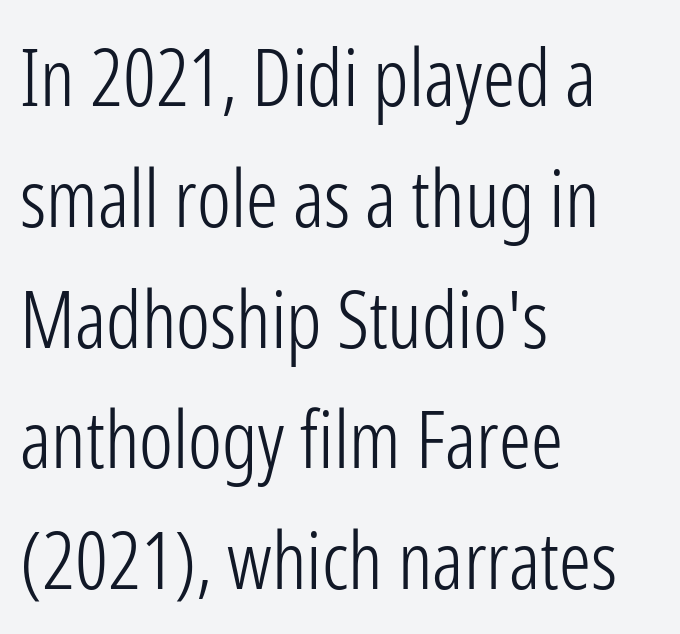
Q: Is the text bold? A: No.
Q: Is the text italic (slanted)? A: No, it is upright.
Q: Is the typeface a serif or a sans-serif typeface? A: Sans-serif.
Q: Is the text underlined? A: No.
Q: How is the paragraph aligned? A: Left-aligned.
Q: Is the spacing between letters normal or unusually wide? A: Normal.
Q: Is the spacing between lines tight, normal or loose? A: Normal.
Q: Width (condensed, normal, or wide)? A: Condensed.
Q: Stroke contrast? A: Low.
Q: x-height? A: Medium.
Q: Monospaced? A: No.
